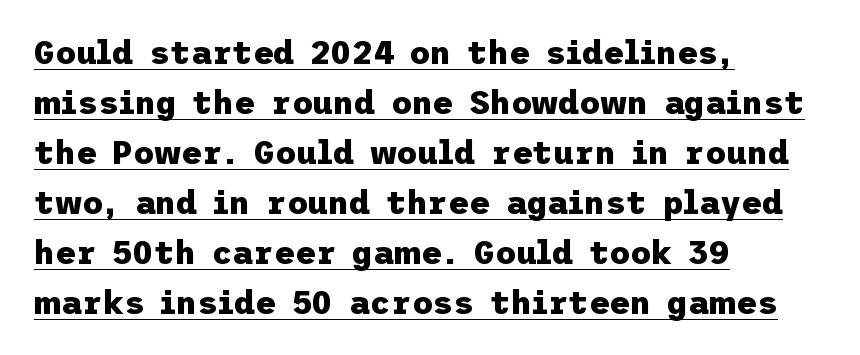
Q: Is the text bold? A: Yes.
Q: Is the text italic (slanted)? A: No, it is upright.
Q: Is the typeface a serif or a sans-serif typeface? A: Sans-serif.
Q: Is the text underlined? A: Yes.
Q: How is the paragraph aligned? A: Left-aligned.
Q: Is the spacing between letters normal or unusually wide? A: Normal.
Q: Is the spacing between lines tight, normal or loose? A: Normal.
Q: Width (condensed, normal, or wide)? A: Normal.
Q: Stroke contrast? A: Low.
Q: x-height? A: Medium.
